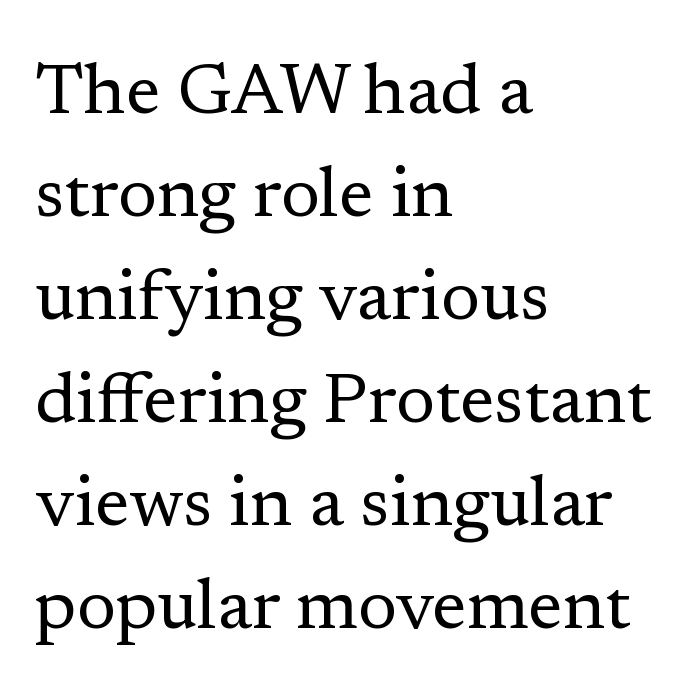
Q: Is the text bold? A: No.
Q: Is the text italic (slanted)? A: No, it is upright.
Q: Is the typeface a serif or a sans-serif typeface? A: Serif.
Q: Is the text underlined? A: No.
Q: How is the paragraph aligned? A: Left-aligned.
Q: Is the spacing between letters normal or unusually wide? A: Normal.
Q: Is the spacing between lines tight, normal or loose? A: Normal.
Q: Width (condensed, normal, or wide)? A: Normal.
Q: Stroke contrast? A: Low.
Q: x-height? A: Medium.
Q: Monospaced? A: No.
